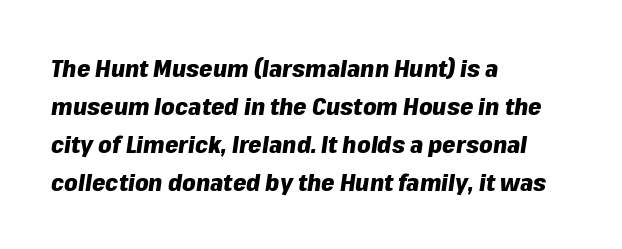
The typography opts for an oblique posture over an upright one. The rendering uses a moderate line-height, typical for paragraphs. These lines keep a tight, regular rhythm from letter to letter. The rendering uses a bold face; every stroke is thick and dark.
